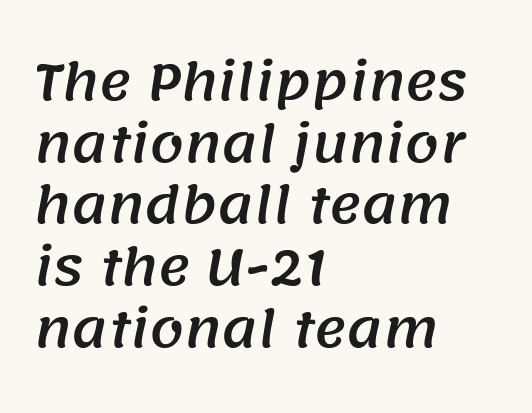
{"serif": "no", "width": "normal", "stroke_contrast": "medium", "x_height": "large", "monospaced": "no", "underline": "no", "align": "left", "line_spacing": "normal", "line_spacing_ratio": 1.26, "letter_spacing": "normal", "letter_spacing_em": 0.0, "glyph_px": 49}
